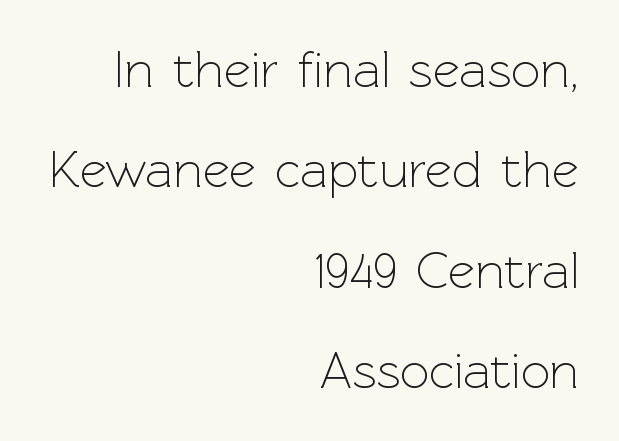
What kind of face is this? One without serifs — a sans. How would I describe the line gaps? Wide and relaxed. Underline: absent. No extra tracking has been applied to these lines. The typesetter chose a ragged-left arrangement here. The rendering uses natural spacing where letterforms have individual widths.
